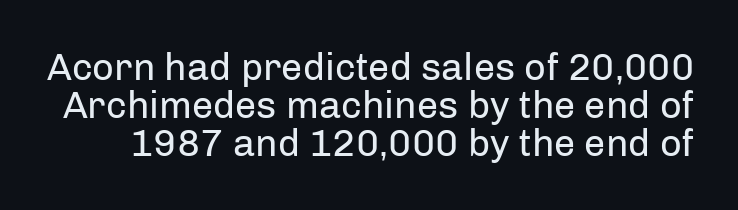
{"serif": "no", "italic": "no", "bold": "no", "weight": "regular", "width": "normal", "stroke_contrast": "low", "x_height": "medium", "monospaced": "no", "underline": "no", "line_spacing": "tight", "line_spacing_ratio": 1.0, "letter_spacing": "normal", "letter_spacing_em": 0.0, "glyph_px": 38}
